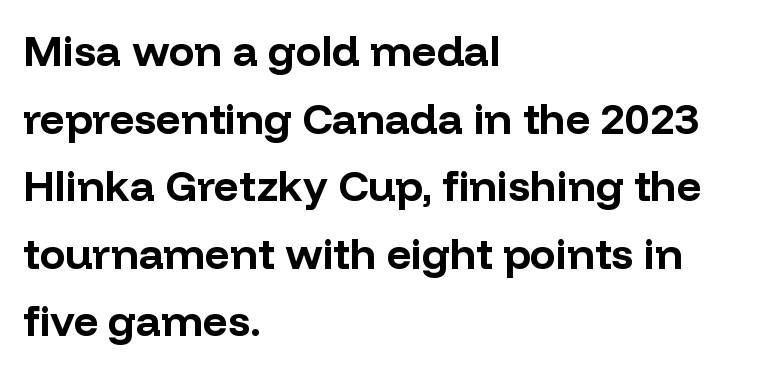
The image shows 43 px bold sans-serif type, upright; set left-aligned, normal line spacing (1.57x), normal letter spacing, not underlined; low stroke contrast and a medium x-height.
